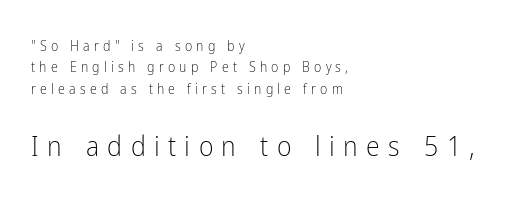
Varying glyph widths throughout — classic text-font behaviour. Visually the block forms a straight wall on the left and a jagged coastline on the right. Horizontal bands of white between lines are of average thickness. Does the type have serifs? No, each stem ends abruptly. The second block has been scaled up relative to the first.
